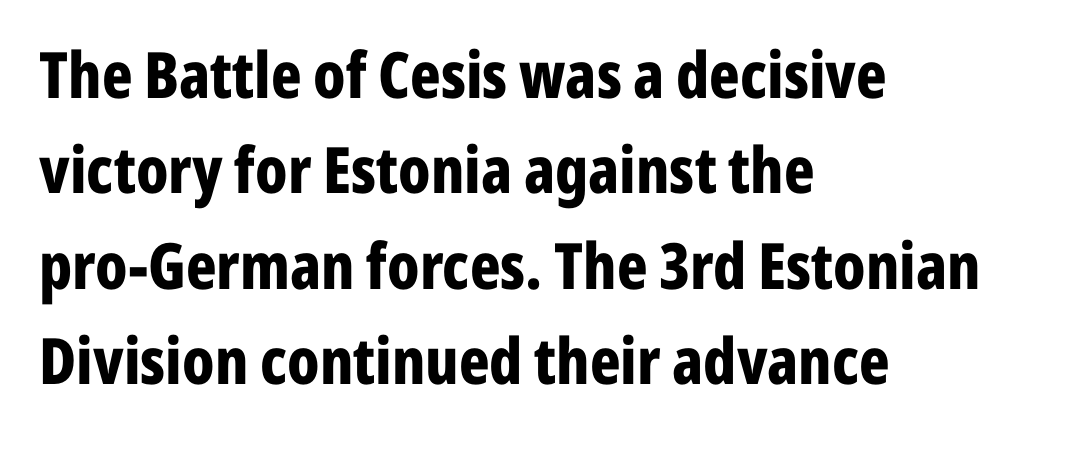
Q: Is the text bold? A: Yes.
Q: Is the text italic (slanted)? A: No, it is upright.
Q: Is the typeface a serif or a sans-serif typeface? A: Sans-serif.
Q: Is the text underlined? A: No.
Q: How is the paragraph aligned? A: Left-aligned.
Q: Is the spacing between letters normal or unusually wide? A: Normal.
Q: Is the spacing between lines tight, normal or loose? A: Normal.
Q: Width (condensed, normal, or wide)? A: Condensed.
Q: Stroke contrast? A: Low.
Q: x-height? A: Medium.
Q: Monospaced? A: No.
